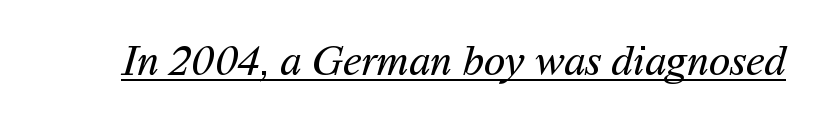
Classification — sans serif. The letterforms sit at book weight or below. No extra tracking has been applied to these lines. What decoration does the sample have? An underline.
